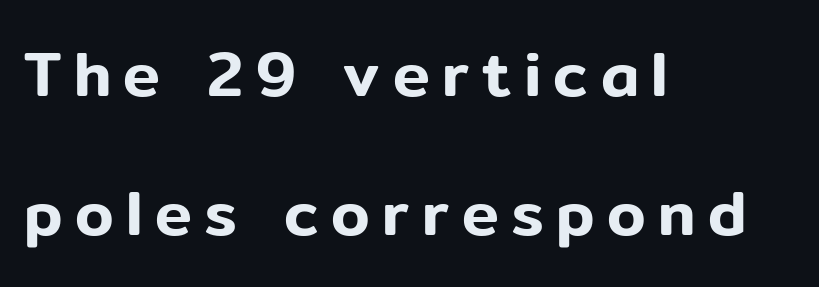
The image shows 62 px sans-serif type, upright; set left-aligned, loose line spacing (2.25x), unusually wide letter spacing (+0.2 em), not underlined; low stroke contrast and a medium x-height.
